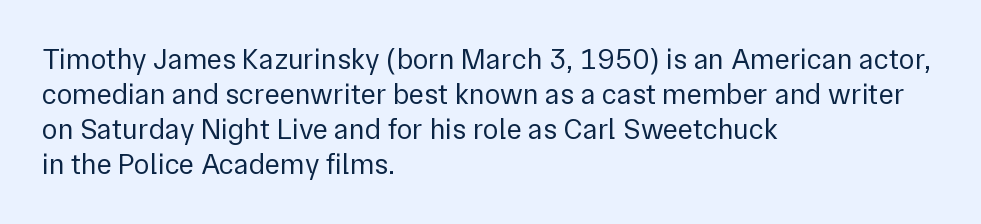
{"serif": "no", "italic": "no", "bold": "no", "weight": "regular", "width": "normal", "stroke_contrast": "low", "x_height": "medium", "monospaced": "no", "underline": "no", "align": "left", "line_spacing_ratio": 1.21, "letter_spacing": "normal", "letter_spacing_em": 0.0, "glyph_px": 29}
